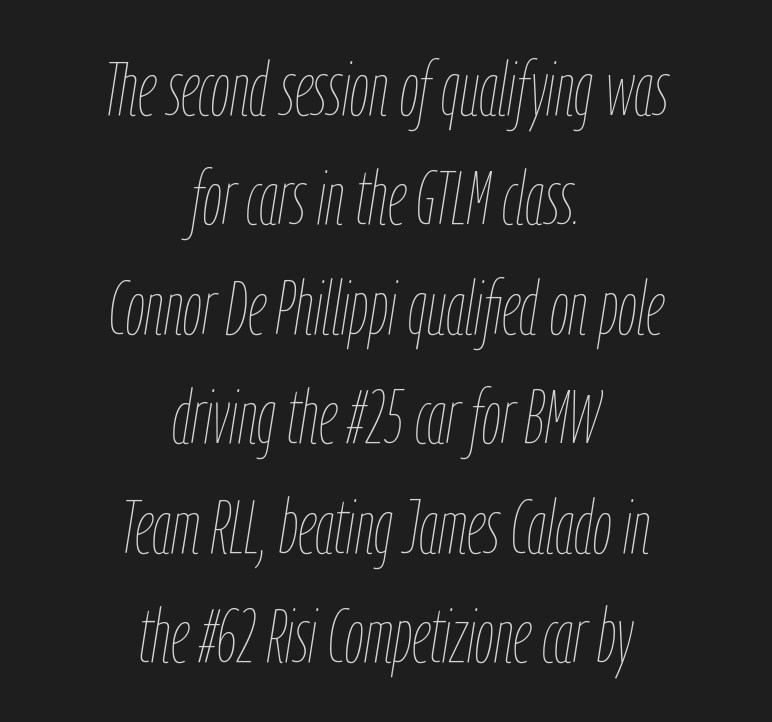
{"italic": "yes", "lean": "right", "slant_degrees": 9, "bold": "no", "weight": "thin", "width": "condensed", "stroke_contrast": "low", "x_height": "medium", "monospaced": "no", "underline": "no", "align": "center", "line_spacing": "normal", "line_spacing_ratio": 1.46, "letter_spacing": "normal", "letter_spacing_em": 0.0, "glyph_px": 75}
